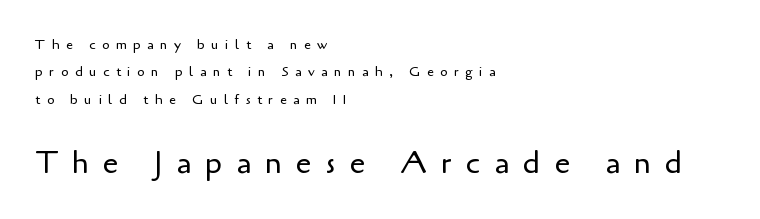
Q: Is the text bold? A: No.
Q: Is the text italic (slanted)? A: No, it is upright.
Q: Is the typeface a serif or a sans-serif typeface? A: Sans-serif.
Q: Is the text underlined? A: No.
Q: How is the paragraph aligned? A: Left-aligned.
Q: Is the spacing between letters normal or unusually wide? A: Unusually wide.
Q: Is the spacing between lines tight, normal or loose? A: Loose.
Q: Which block of text is set in a larger size, the first (top) or the second (bottom)? A: The second (bottom) one.
Q: Width (condensed, normal, or wide)? A: Normal.
Q: Stroke contrast? A: Low.
Q: x-height? A: Small.
Q: Monospaced? A: No.
